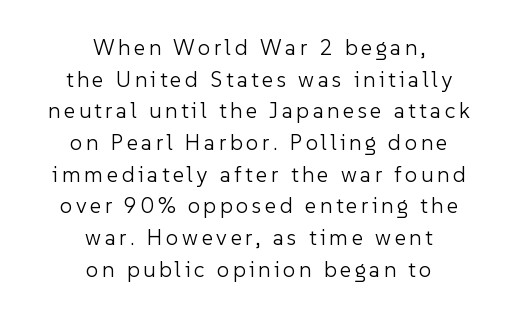
The image shows 22 px text type, upright; set centered, normal line spacing (1.44x), not underlined.
